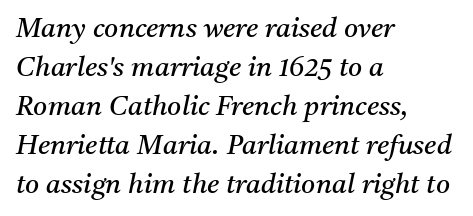
{"italic": "yes", "lean": "right", "slant_degrees": 11, "bold": "no", "underline": "no", "align": "left", "line_spacing": "normal", "line_spacing_ratio": 1.44, "letter_spacing": "normal", "letter_spacing_em": 0.0, "glyph_px": 27}
